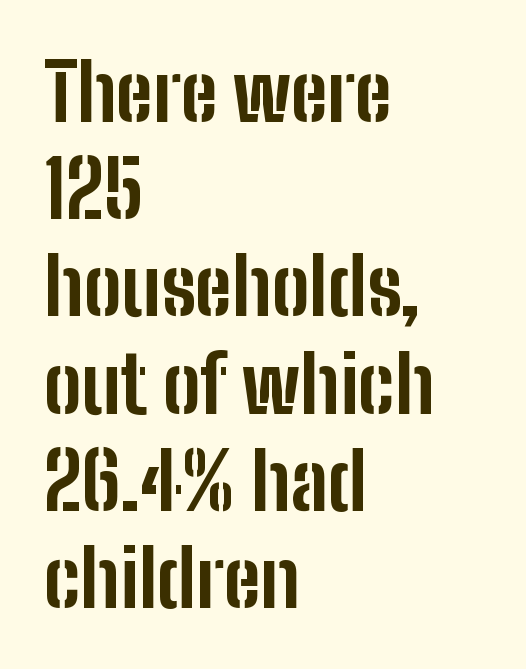
The image shows 79 px bold, condensed sans-serif type, upright; set left-aligned, line spacing 1.23x, normal letter spacing, not underlined; low stroke contrast and a medium x-height.
